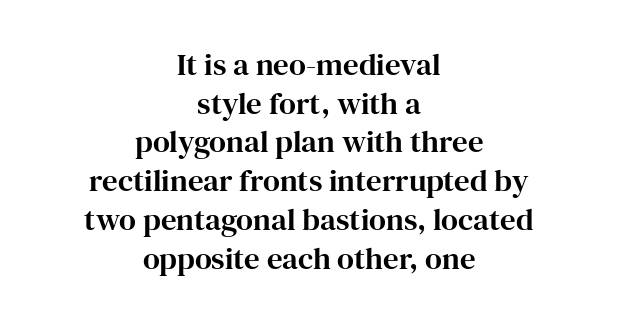
The passage shown is typed in a proportional face where columns would drift. Alignment: centered. Letterform terminals end in serifs throughout the passage. Words float on clear page, feet unadorned. Normally led — the rows are evenly, conventionally spaced. The type is set solid horizontally, with unmodified tracking.
